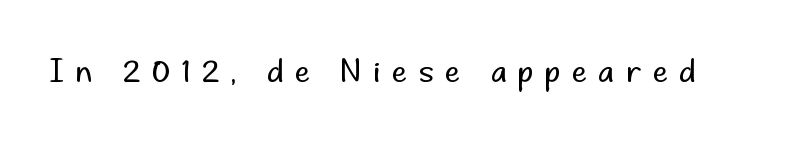
The image shows 30 px regular-weight sans-serif type, upright; set unusually wide letter spacing (+0.39 em), not underlined; low stroke contrast and a small x-height.
